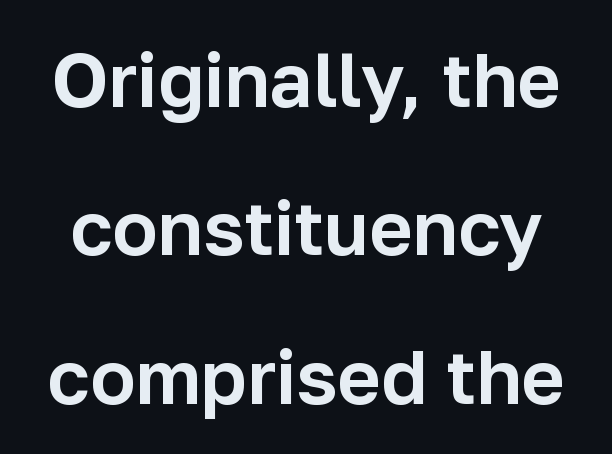
Q: Is the text italic (slanted)? A: No, it is upright.
Q: Is the typeface a serif or a sans-serif typeface? A: Sans-serif.
Q: Is the text underlined? A: No.
Q: Is the spacing between letters normal or unusually wide? A: Normal.
Q: Is the spacing between lines tight, normal or loose? A: Loose.
Q: Width (condensed, normal, or wide)? A: Normal.
Q: Stroke contrast? A: Low.
Q: x-height? A: Medium.
Q: Monospaced? A: No.
